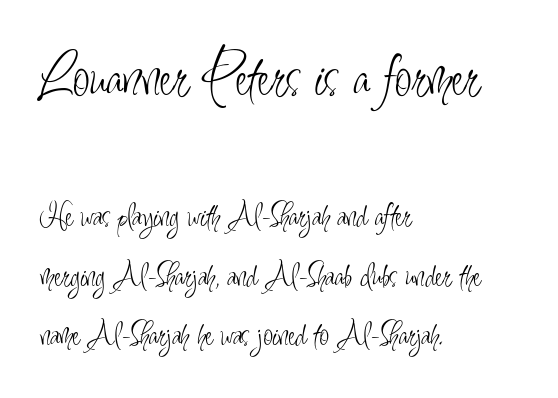
The image shows 62 px light, condensed sans-serif type; set left-aligned, normal line spacing (1.69x), normal letter spacing, not underlined; the first (top) block is 1.77x larger; low stroke contrast and a small x-height.
